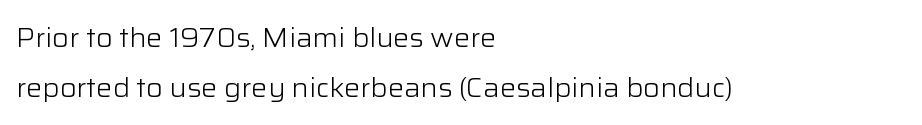
Q: Is the text bold? A: No.
Q: Is the text italic (slanted)? A: No, it is upright.
Q: Is the text underlined? A: No.
Q: How is the paragraph aligned? A: Left-aligned.
Q: Is the spacing between letters normal or unusually wide? A: Normal.
